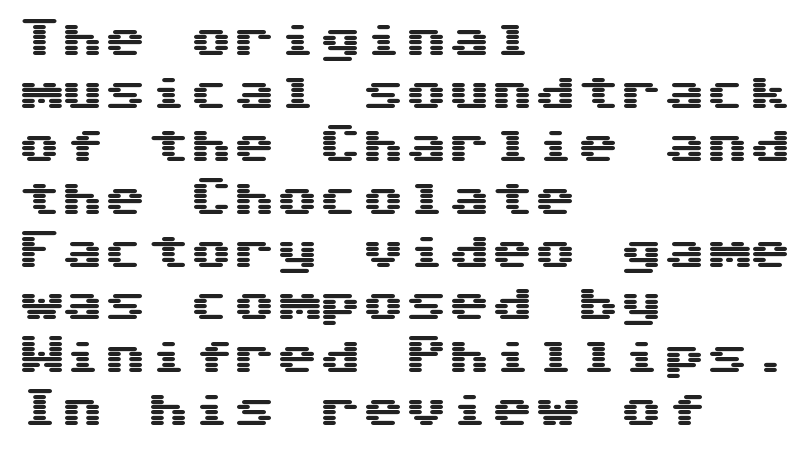
The letterforms sit shoulder to shoulder at normal distance. Nope, no serifs anywhere on these letters. The ragged edge is on the right, which tells us the setting is flush left. In terms of posture, this sample is upright. Just letters on the line, the space beneath them empty.
